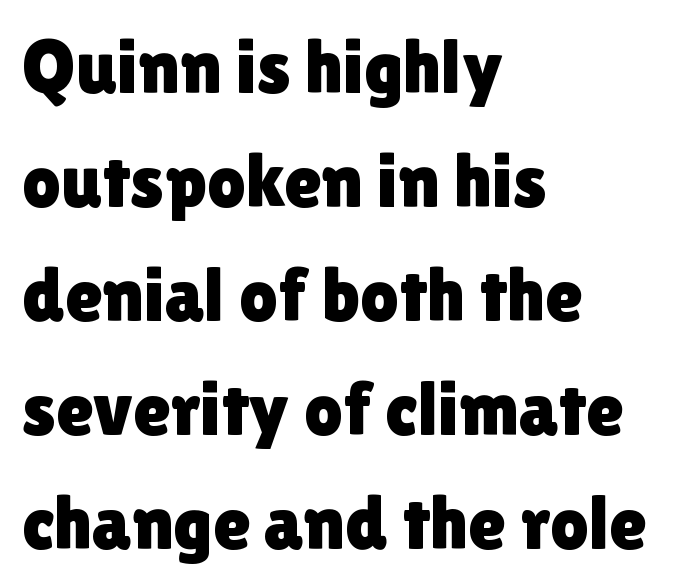
A typesetter would call this leading conventional body-copy spacing. Where is the straight margin? On the left. Words appear dense and cohesive because spacing is normal. Grotesque or geometric, the face here clearly has no serifs. A typesetter would call this proportional, since set widths differ per character.
